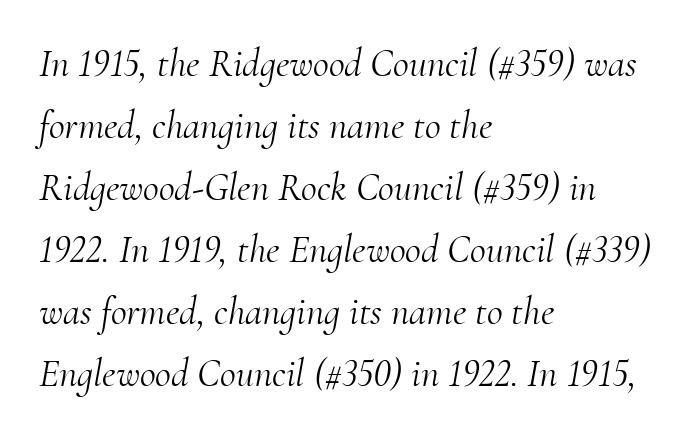
The image shows 39 px light serif type, italic (leaning right); set left-aligned, normal line spacing (1.59x), normal letter spacing, not underlined; medium stroke contrast and a small x-height.
